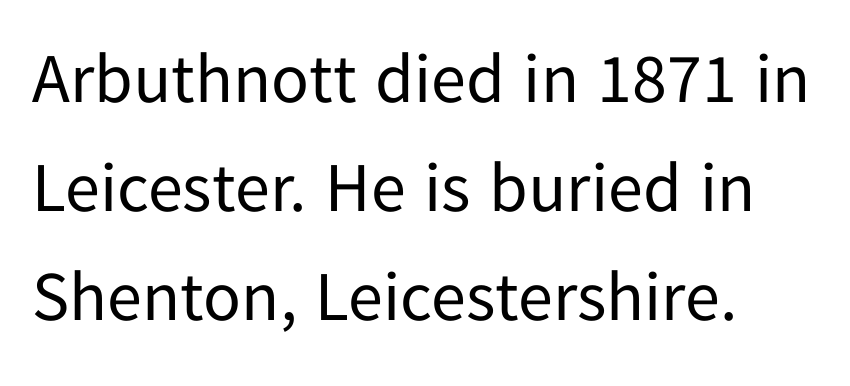
The image shows 70 px regular-weight sans-serif type, upright; set left-aligned, normal line spacing (1.56x), normal letter spacing, not underlined; low stroke contrast and a medium x-height.
